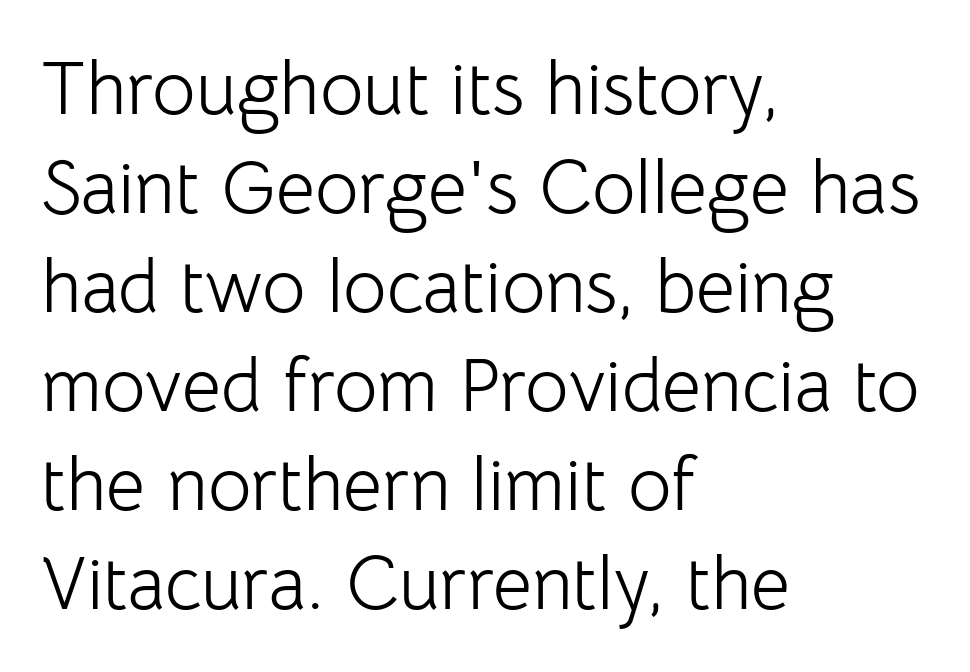
The image shows 75 px light sans-serif type, upright; set left-aligned, normal line spacing (1.32x), normal letter spacing, not underlined; low stroke contrast and a medium x-height.
